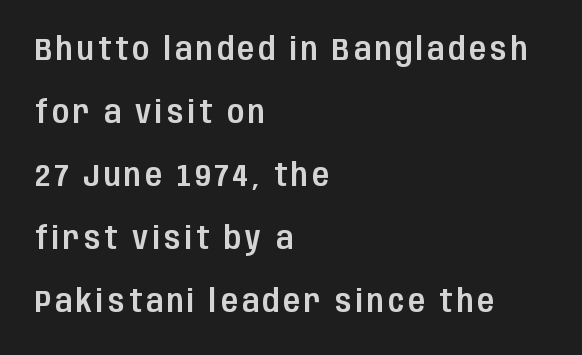
The image shows 31 px condensed sans-serif type, upright; set left-aligned, loose line spacing (2.03x), not underlined; low stroke contrast and a large x-height.
